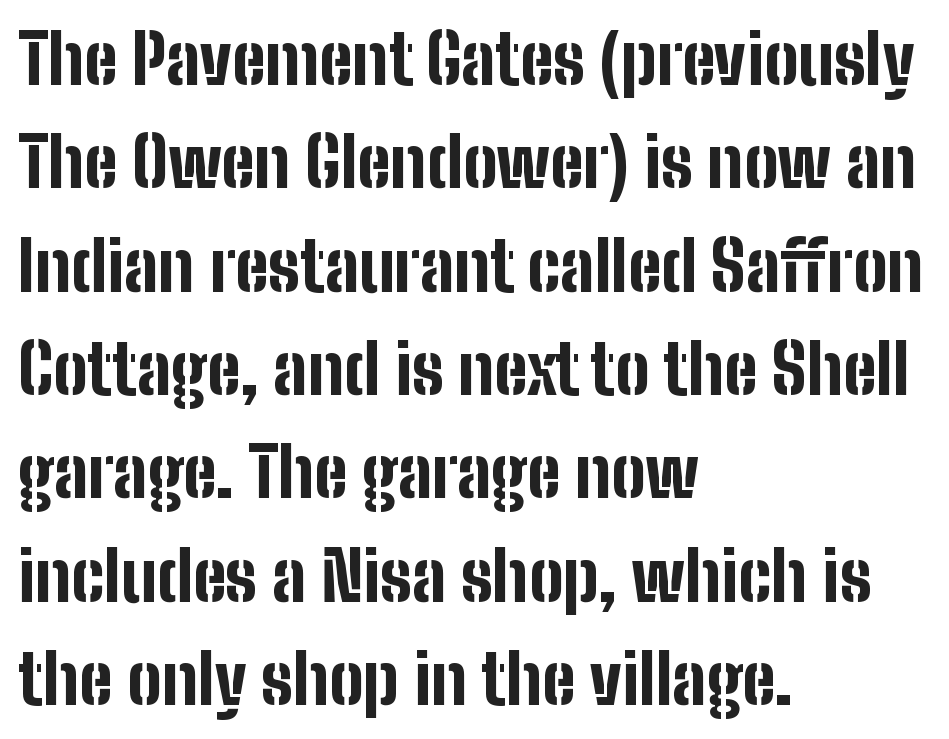
Q: Is the text bold? A: Yes.
Q: Is the text italic (slanted)? A: No, it is upright.
Q: Is the typeface a serif or a sans-serif typeface? A: Sans-serif.
Q: Is the text underlined? A: No.
Q: How is the paragraph aligned? A: Left-aligned.
Q: Is the spacing between letters normal or unusually wide? A: Normal.
Q: Is the spacing between lines tight, normal or loose? A: Normal.
Q: Width (condensed, normal, or wide)? A: Condensed.
Q: Stroke contrast? A: Low.
Q: x-height? A: Medium.
Q: Monospaced? A: No.
